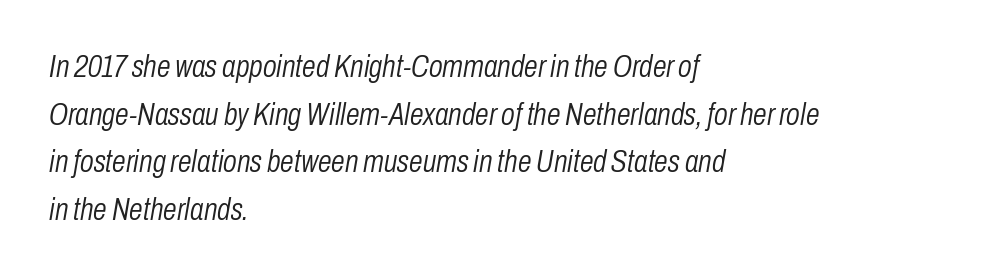
{"italic": "yes", "lean": "right", "slant_degrees": 10, "bold": "no", "weight": "light", "width": "condensed", "stroke_contrast": "low", "x_height": "medium", "monospaced": "no", "underline": "no", "align": "left", "line_spacing": "normal", "line_spacing_ratio": 1.54, "letter_spacing": "normal", "letter_spacing_em": 0.0, "glyph_px": 31}
